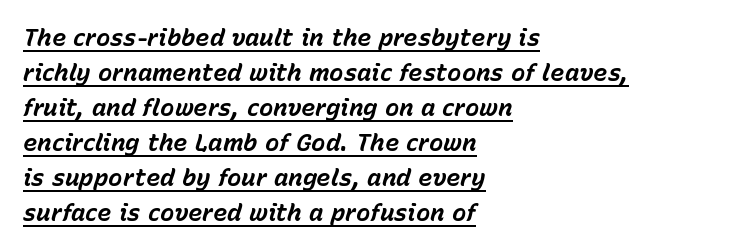
The lettering is marked with a stroke running underneath it. As a designer I'd log this as weight 700, bold. Typeset ragged right — the left edge is the straight one. The line texture is even and compact thanks to regular tracking. Quick note: italic. In terms of leading, this rendering sits right in the middle.
